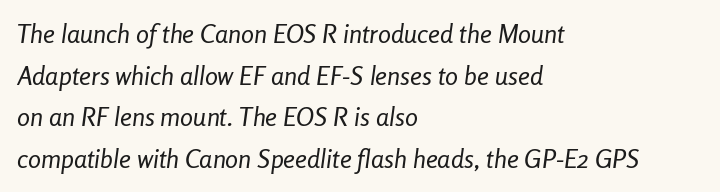
The image shows 26 px text type, italic (leaning right); set left-aligned, normal line spacing (1.6x), normal letter spacing, not underlined.
